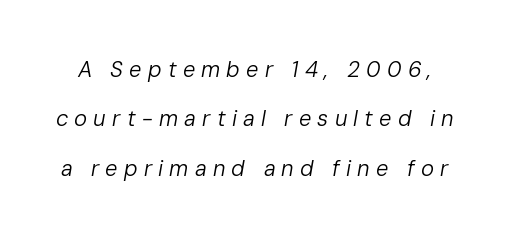
{"italic": "yes", "lean": "right", "slant_degrees": 10, "bold": "no", "underline": "no", "line_spacing": "loose", "line_spacing_ratio": 2.25, "letter_spacing": "wide", "letter_spacing_em": 0.28, "glyph_px": 22}
